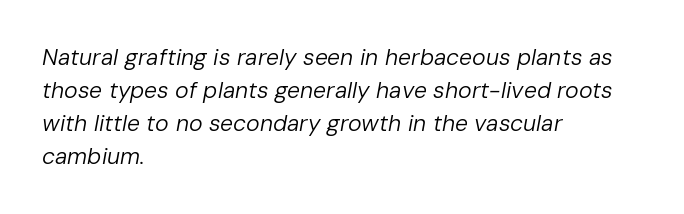
{"italic": "yes", "lean": "right", "slant_degrees": 10, "bold": "no", "underline": "no", "align": "left", "line_spacing": "normal", "line_spacing_ratio": 1.43, "letter_spacing": "normal", "letter_spacing_em": 0.0, "glyph_px": 23}
